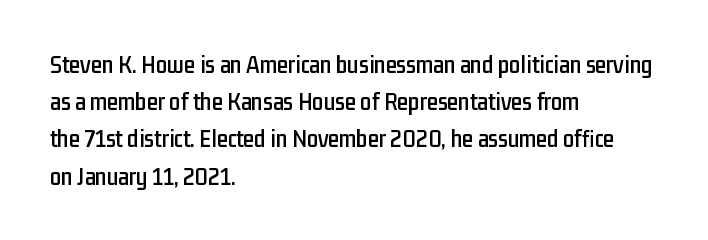
Designer's note — italics off, roman on. Compared with typical paragraphs, the rows here are spaced about the same. No word sits above an underline. Left-aligned paragraph, ragged on the right. This sample uses plain, unmodified letter spacing.
